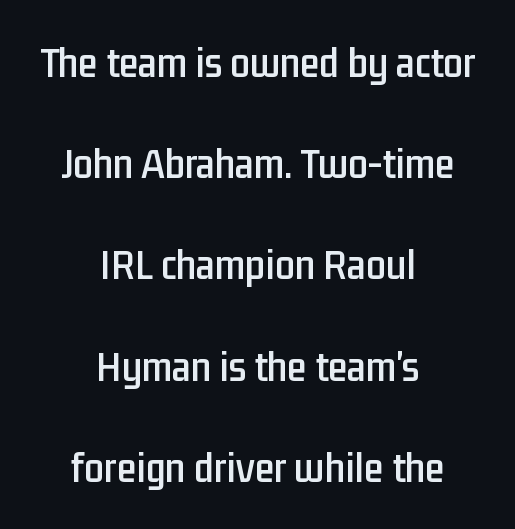
The image shows 44 px condensed sans-serif type, upright; set centered, loose line spacing (2.3x), normal letter spacing, not underlined; low stroke contrast and a medium x-height.
